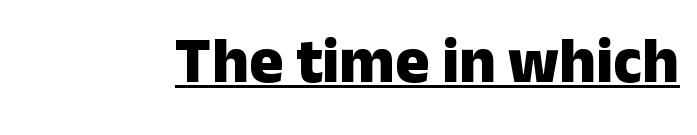
{"serif": "no", "italic": "no", "bold": "yes", "weight": "heavy", "width": "normal", "stroke_contrast": "low", "x_height": "medium", "monospaced": "no", "underline": "yes", "letter_spacing": "normal", "letter_spacing_em": 0.0, "glyph_px": 64}
